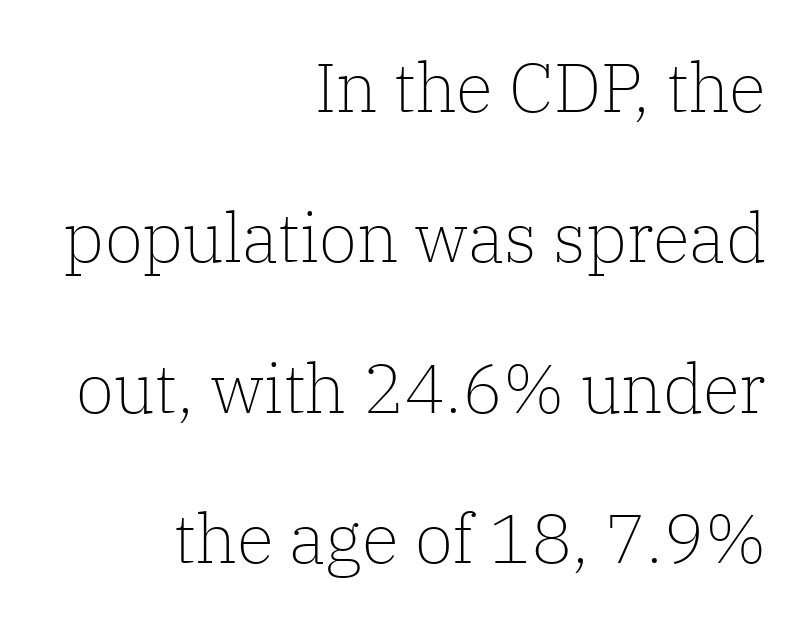
Q: Is the text bold? A: No.
Q: Is the text italic (slanted)? A: No, it is upright.
Q: Is the typeface a serif or a sans-serif typeface? A: Serif.
Q: Is the text underlined? A: No.
Q: How is the paragraph aligned? A: Right-aligned.
Q: Is the spacing between letters normal or unusually wide? A: Normal.
Q: Is the spacing between lines tight, normal or loose? A: Loose.
Q: Width (condensed, normal, or wide)? A: Normal.
Q: Stroke contrast? A: Low.
Q: x-height? A: Medium.
Q: Monospaced? A: No.
